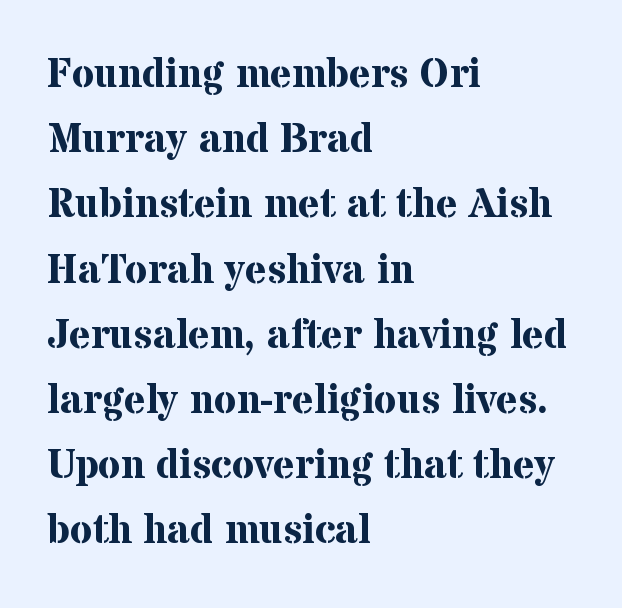
{"serif": "yes", "italic": "no", "bold": "yes", "weight": "bold", "width": "normal", "stroke_contrast": "medium", "x_height": "medium", "monospaced": "no", "underline": "no", "align": "left", "line_spacing": "normal", "line_spacing_ratio": 1.59, "letter_spacing": "normal", "letter_spacing_em": 0.0, "glyph_px": 41}
